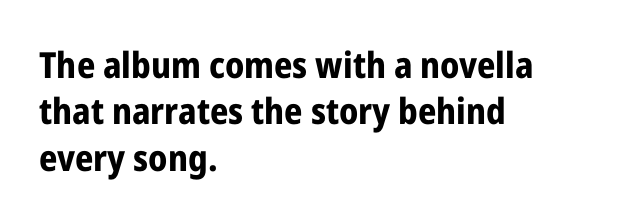
Compared with typical body copy, the letter spacing here is the same. Each row of text sits above clean, open space. The designer went with a sans here, leaving each stem footless. Think of a printed novel: that variable character pitch is what you see here.
